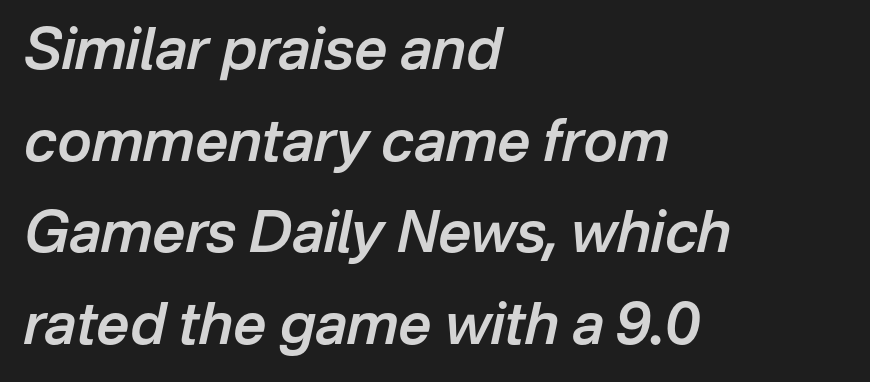
Q: Is the text bold? A: Semi-bold.
Q: Is the text italic (slanted)? A: Yes, it leans right by about 12 degrees.
Q: Is the text underlined? A: No.
Q: How is the paragraph aligned? A: Left-aligned.
Q: Is the spacing between letters normal or unusually wide? A: Normal.
Q: Is the spacing between lines tight, normal or loose? A: Normal.
Q: Width (condensed, normal, or wide)? A: Normal.
Q: Stroke contrast? A: Low.
Q: x-height? A: Medium.
Q: Monospaced? A: No.
